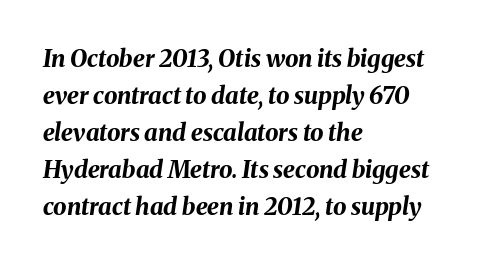
The image shows 24 px bold type, italic (leaning right); set left-aligned, normal line spacing (1.54x), normal letter spacing, not underlined.
